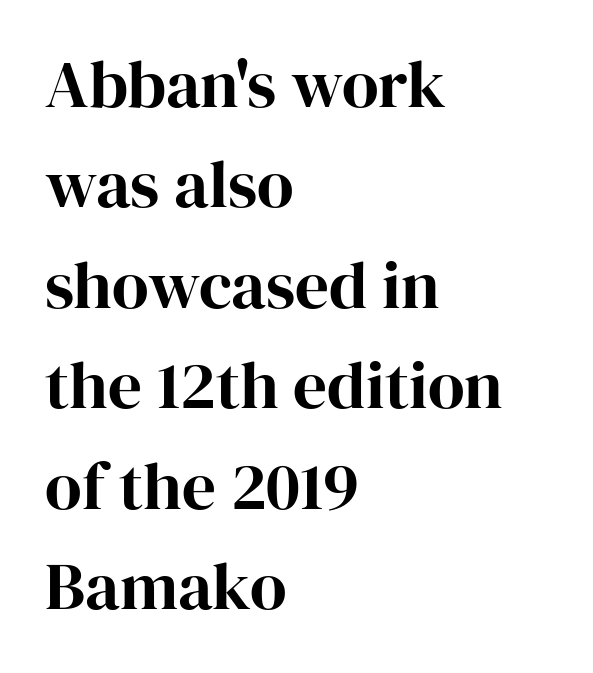
Just letters on the line, the space beneath them empty. Rendered with straight, roman letterforms. The setting favours the left margin, as ordinary paragraphs usually do. Varying glyph widths throughout — classic text-font behaviour. What's the leading like? Ordinary, nothing unusual. Letterform terminals end in serifs throughout the passage.
